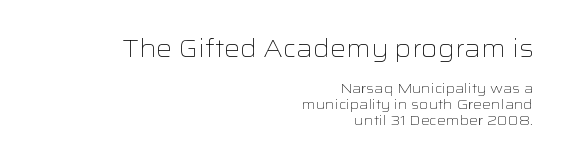
{"italic": "no", "bold": "no", "underline": "no", "align": "right", "line_spacing": "tight", "line_spacing_ratio": 1.15, "letter_spacing": "normal", "letter_spacing_em": 0.0, "larger_block": "first", "size_ratio": 1.79, "glyph_px": 25}
